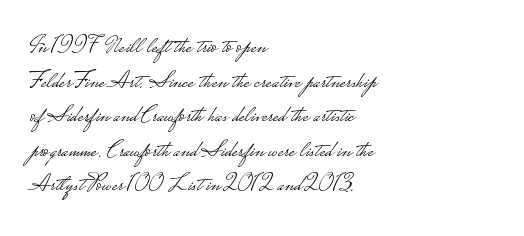
The image shows 24 px text type; set left-aligned, normal line spacing (1.44x), normal letter spacing, not underlined.
